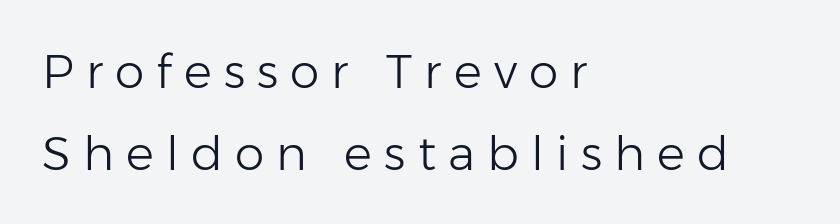
These lines were composed using upright roman letters. Each row of text sits above clean, open space. Glyph-to-glyph distance is far greater than everyday printed text. The passage shown is typed in a proportional face where columns would drift. Is the block centered? No — it sits flush against the left margin.
